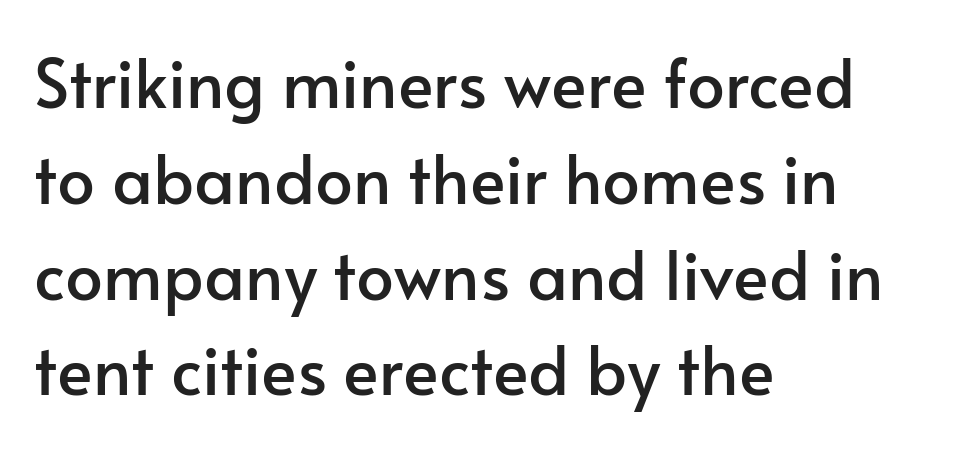
The image shows 67 px sans-serif type, upright; set left-aligned, normal line spacing (1.43x), normal letter spacing, not underlined; low stroke contrast and a small x-height.
